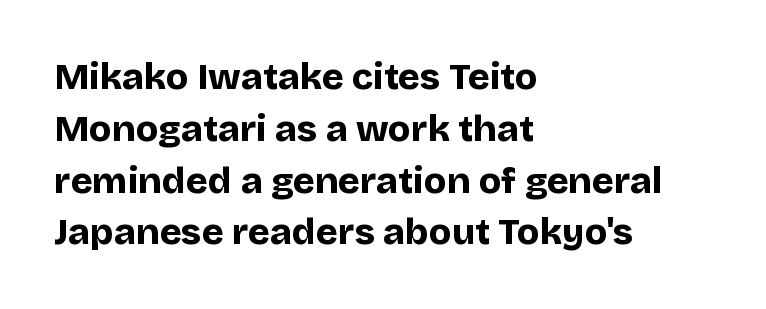
The face used here is proportionally spaced, like ordinary book or web type. Leftover space on each line is placed entirely after the last word. Only glyphs here, with clear space below each row. Default kerning and tracking; the words read as compact shapes. Evenly set lines give the paragraph a standard silhouette.
